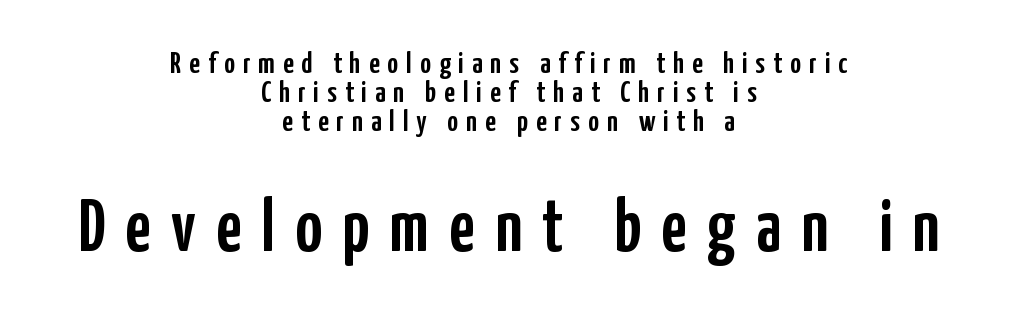
The image shows 74 px condensed sans-serif type, upright; set centered, tight line spacing (0.96x), unusually wide letter spacing (+0.27 em), not underlined; the second (bottom) block is 2.47x larger; low stroke contrast and a medium x-height.
